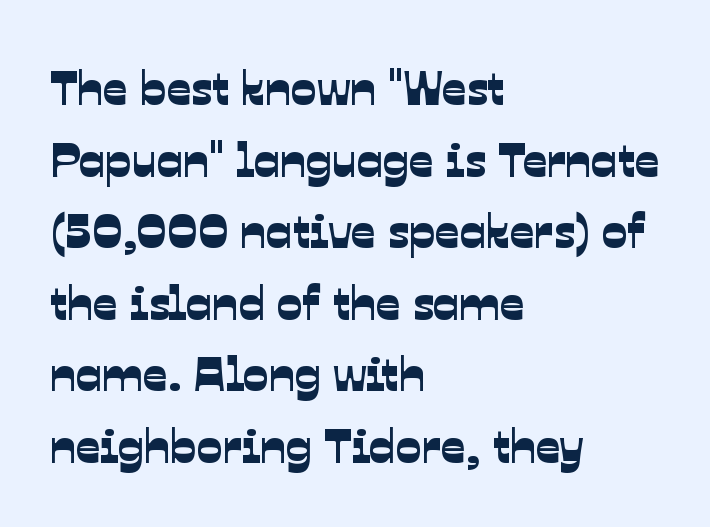
Q: Is the typeface a serif or a sans-serif typeface? A: Sans-serif.
Q: Is the text underlined? A: No.
Q: How is the paragraph aligned? A: Left-aligned.
Q: Is the spacing between letters normal or unusually wide? A: Normal.
Q: Is the spacing between lines tight, normal or loose? A: Normal.
Q: Width (condensed, normal, or wide)? A: Normal.
Q: Stroke contrast? A: Low.
Q: x-height? A: Medium.
Q: Monospaced? A: No.
